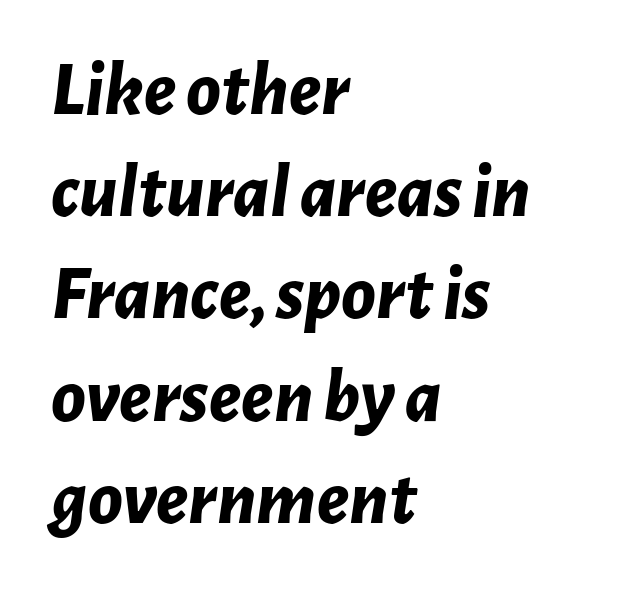
Nobody touched the tracking dial on this one. Regular leading. The face used here has the dense, thick strokes of a bold. There's an unmistakable incline to the writing here. The paragraph shown leans on its left margin. A typesetter would call this proportional, since set widths differ per character.
